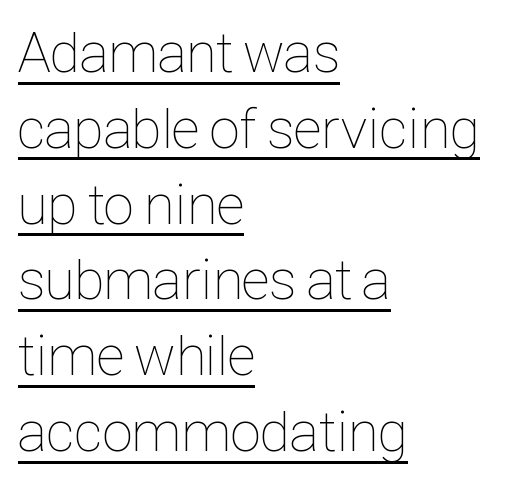
The image shows 57 px thin, condensed type, upright; set left-aligned, normal line spacing (1.33x), normal letter spacing, underlined; low stroke contrast and a medium x-height.
